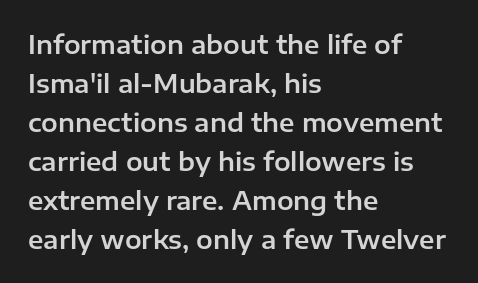
The image shows 25 px text type, upright; set left-aligned, normal line spacing (1.56x), normal letter spacing, not underlined.
